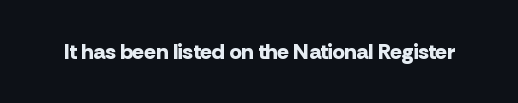
Q: Is the text bold? A: Yes.
Q: Is the text italic (slanted)? A: No, it is upright.
Q: Is the text underlined? A: No.
Q: Is the spacing between letters normal or unusually wide? A: Normal.
